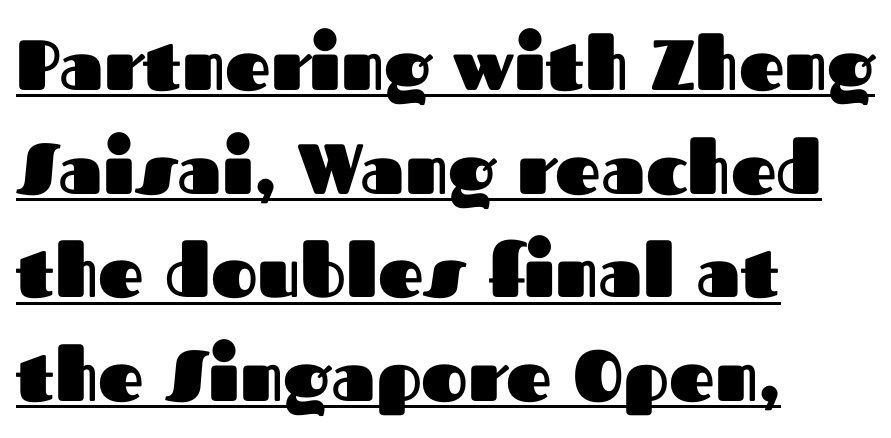
Q: Is the text bold? A: Yes.
Q: Is the text italic (slanted)? A: No, it is upright.
Q: Is the typeface a serif or a sans-serif typeface? A: Sans-serif.
Q: Is the text underlined? A: Yes.
Q: How is the paragraph aligned? A: Left-aligned.
Q: Is the spacing between letters normal or unusually wide? A: Normal.
Q: Is the spacing between lines tight, normal or loose? A: Normal.
Q: Width (condensed, normal, or wide)? A: Normal.
Q: Stroke contrast? A: Medium.
Q: x-height? A: Medium.
Q: Monospaced? A: No.
